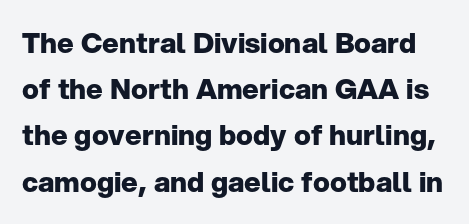
The image shows 28 px heavy sans-serif type, upright; set normal line spacing (1.65x), normal letter spacing, not underlined; low stroke contrast and a medium x-height.
